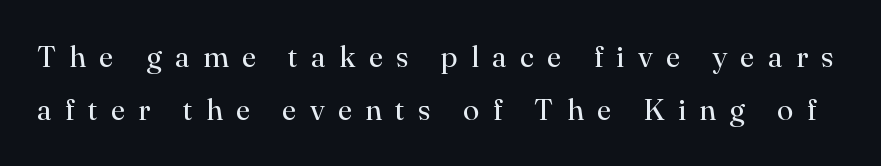
{"serif": "yes", "italic": "no", "bold": "no", "weight": "regular", "width": "normal", "stroke_contrast": "high", "x_height": "small", "monospaced": "no", "underline": "no", "line_spacing_ratio": 1.78, "letter_spacing": "wide", "letter_spacing_em": 0.44, "glyph_px": 30}
